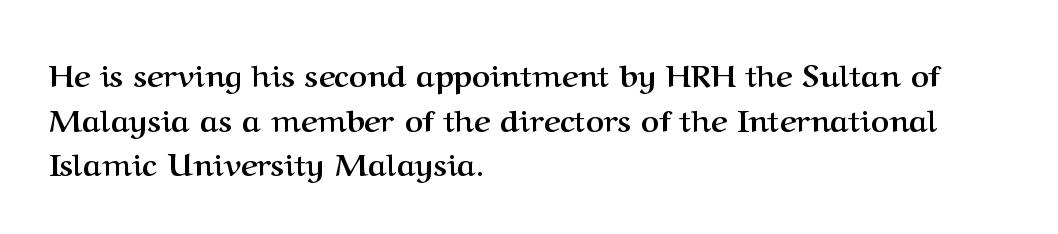
Q: Is the text bold? A: Yes.
Q: Is the text italic (slanted)? A: No, it is upright.
Q: Is the typeface a serif or a sans-serif typeface? A: Serif.
Q: Is the text underlined? A: No.
Q: How is the paragraph aligned? A: Left-aligned.
Q: Is the spacing between letters normal or unusually wide? A: Normal.
Q: Is the spacing between lines tight, normal or loose? A: Normal.
Q: Width (condensed, normal, or wide)? A: Normal.
Q: Stroke contrast? A: Medium.
Q: x-height? A: Medium.
Q: Monospaced? A: No.
